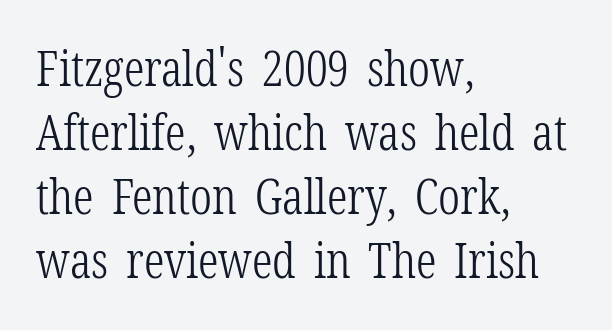
Q: Is the text bold? A: No.
Q: Is the text italic (slanted)? A: No, it is upright.
Q: Is the typeface a serif or a sans-serif typeface? A: Serif.
Q: Is the text underlined? A: No.
Q: How is the paragraph aligned? A: Left-aligned.
Q: Is the spacing between letters normal or unusually wide? A: Normal.
Q: Is the spacing between lines tight, normal or loose? A: Normal.
Q: Width (condensed, normal, or wide)? A: Condensed.
Q: Stroke contrast? A: Low.
Q: x-height? A: Medium.
Q: Monospaced? A: No.
